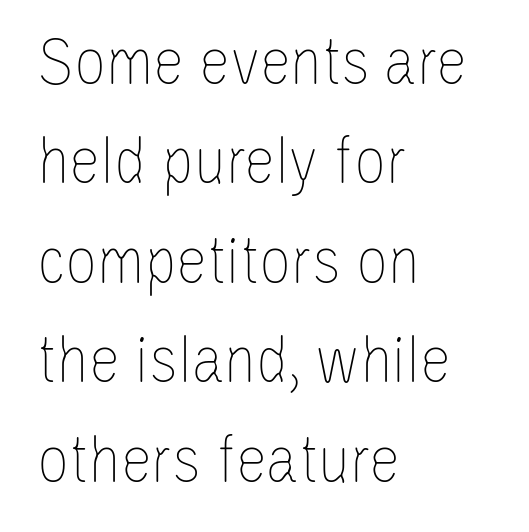
{"italic": "no", "bold": "no", "weight": "thin", "width": "condensed", "stroke_contrast": "low", "x_height": "large", "monospaced": "no", "underline": "no", "align": "left", "line_spacing": "normal", "line_spacing_ratio": 1.42, "letter_spacing": "normal", "letter_spacing_em": 0.0, "glyph_px": 70}
